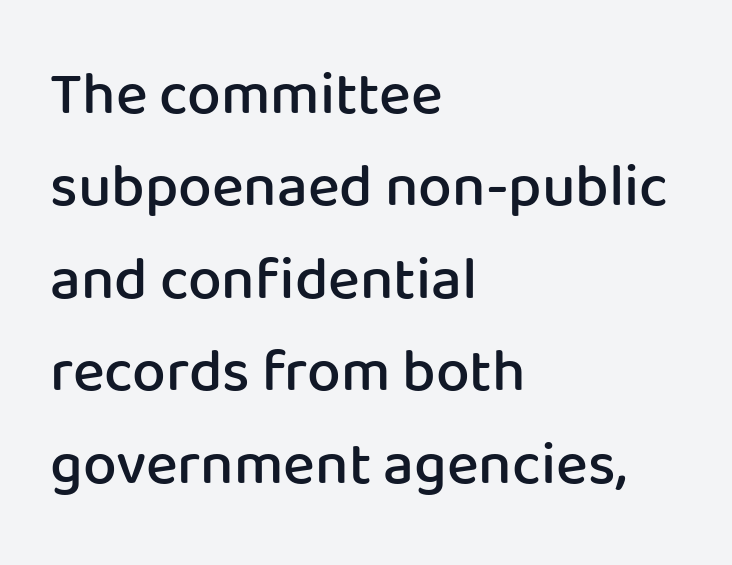
Q: Is the text bold? A: Semi-bold.
Q: Is the text italic (slanted)? A: No, it is upright.
Q: Is the typeface a serif or a sans-serif typeface? A: Sans-serif.
Q: Is the text underlined? A: No.
Q: How is the paragraph aligned? A: Left-aligned.
Q: Is the spacing between letters normal or unusually wide? A: Normal.
Q: Is the spacing between lines tight, normal or loose? A: Normal.
Q: Width (condensed, normal, or wide)? A: Normal.
Q: Stroke contrast? A: Low.
Q: x-height? A: Medium.
Q: Monospaced? A: No.
